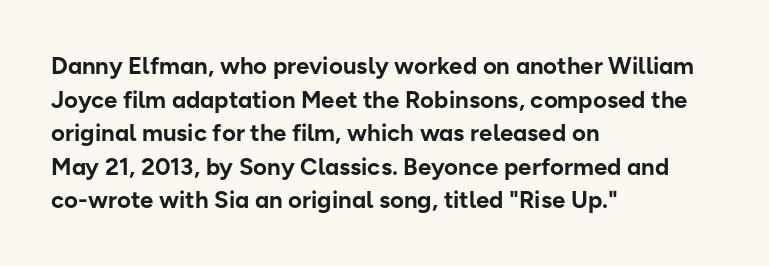
The image shows 24 px bold type, upright; set left-aligned, normal line spacing (1.4x), normal letter spacing, not underlined.
